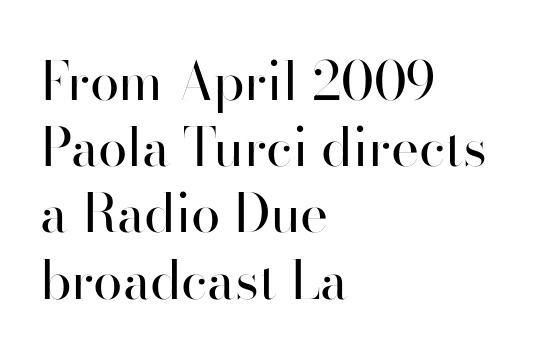
Q: Is the text bold? A: No.
Q: Is the text italic (slanted)? A: No, it is upright.
Q: Is the typeface a serif or a sans-serif typeface? A: Sans-serif.
Q: Is the text underlined? A: No.
Q: How is the paragraph aligned? A: Left-aligned.
Q: Is the spacing between letters normal or unusually wide? A: Normal.
Q: Is the spacing between lines tight, normal or loose? A: Normal.
Q: Width (condensed, normal, or wide)? A: Normal.
Q: Stroke contrast? A: High.
Q: x-height? A: Small.
Q: Monospaced? A: No.
